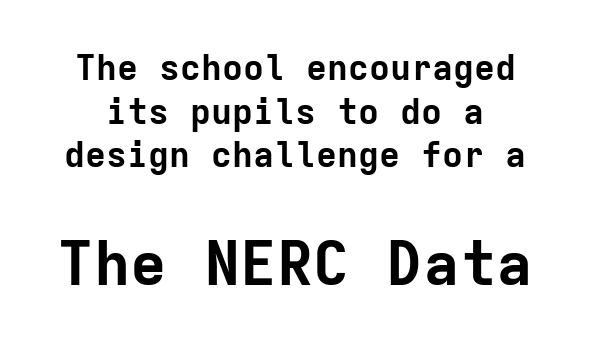
{"serif": "no", "italic": "no", "bold": "yes", "weight": "bold", "width": "normal", "stroke_contrast": "low", "x_height": "medium", "monospaced": "yes", "underline": "no", "line_spacing": "normal", "line_spacing_ratio": 1.25, "letter_spacing": "normal", "letter_spacing_em": 0.0, "larger_block": "second", "size_ratio": 1.74, "glyph_px": 61}
